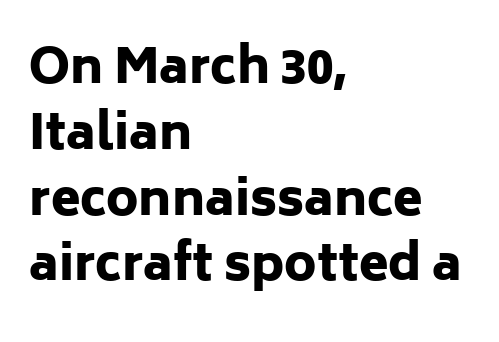
Q: Is the text bold? A: Yes.
Q: Is the text italic (slanted)? A: No, it is upright.
Q: Is the typeface a serif or a sans-serif typeface? A: Sans-serif.
Q: Is the text underlined? A: No.
Q: How is the paragraph aligned? A: Left-aligned.
Q: Is the spacing between letters normal or unusually wide? A: Normal.
Q: Is the spacing between lines tight, normal or loose? A: Normal.
Q: Width (condensed, normal, or wide)? A: Normal.
Q: Stroke contrast? A: Low.
Q: x-height? A: Medium.
Q: Monospaced? A: No.
